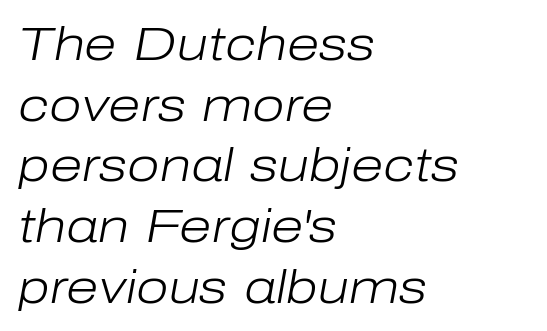
Q: Is the text bold? A: No.
Q: Is the text italic (slanted)? A: Yes, it leans right by about 10 degrees.
Q: Is the text underlined? A: No.
Q: How is the paragraph aligned? A: Left-aligned.
Q: Is the spacing between letters normal or unusually wide? A: Normal.
Q: Is the spacing between lines tight, normal or loose? A: Normal.
Q: Width (condensed, normal, or wide)? A: Normal.
Q: Stroke contrast? A: Low.
Q: x-height? A: Medium.
Q: Monospaced? A: No.
